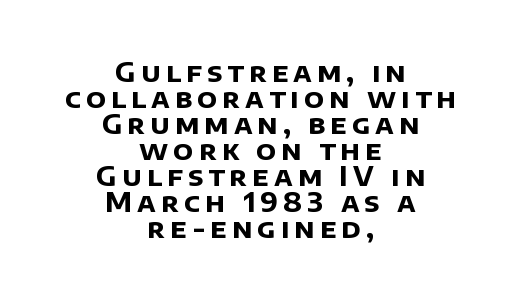
Q: Is the text bold? A: Yes.
Q: Is the text underlined? A: No.
Q: How is the paragraph aligned? A: Centered.
Q: Is the spacing between lines tight, normal or loose? A: Tight.
